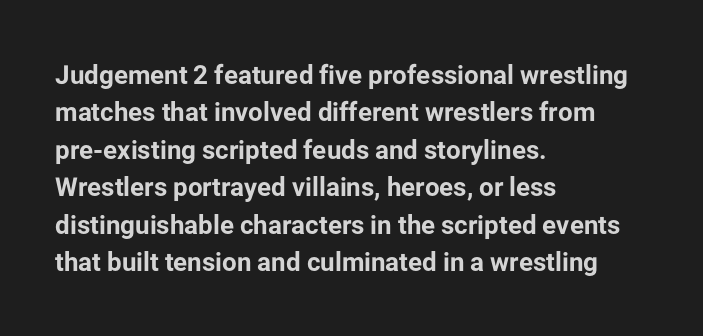
Q: Is the text bold? A: Yes.
Q: Is the text italic (slanted)? A: No, it is upright.
Q: Is the text underlined? A: No.
Q: How is the paragraph aligned? A: Left-aligned.
Q: Is the spacing between letters normal or unusually wide? A: Normal.
Q: Is the spacing between lines tight, normal or loose? A: Normal.
